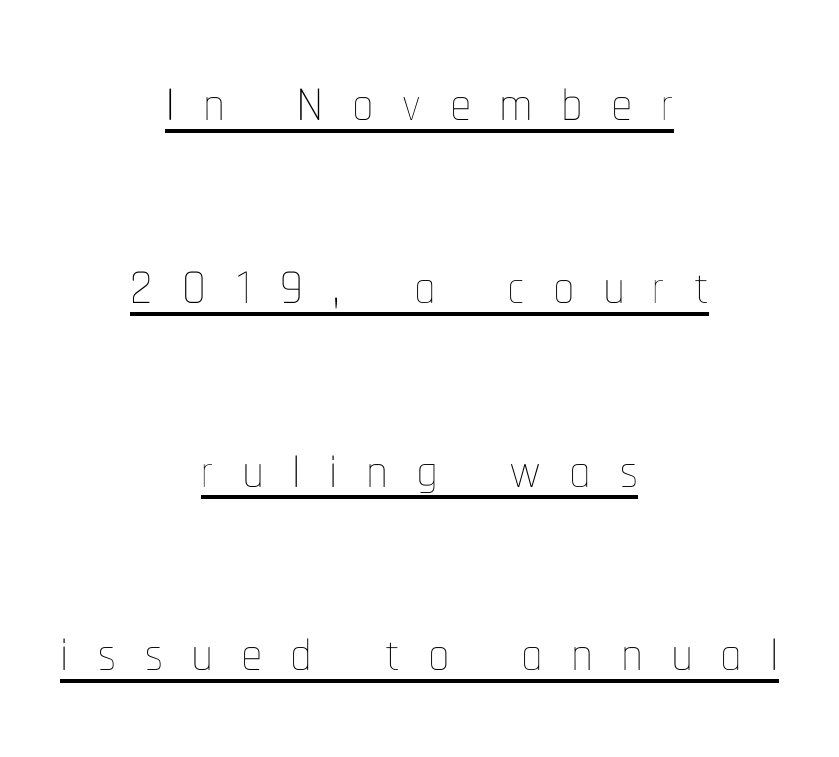
Q: Is the text bold? A: No.
Q: Is the text italic (slanted)? A: No, it is upright.
Q: Is the text underlined? A: Yes.
Q: How is the paragraph aligned? A: Centered.
Q: Is the spacing between letters normal or unusually wide? A: Unusually wide.
Q: Is the spacing between lines tight, normal or loose? A: Loose.
Q: Width (condensed, normal, or wide)? A: Condensed.
Q: Stroke contrast? A: Low.
Q: x-height? A: Medium.
Q: Monospaced? A: No.
